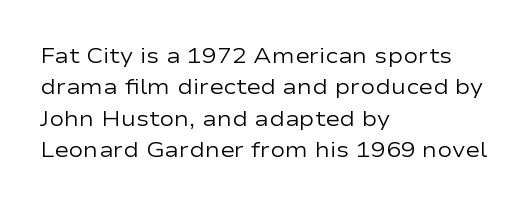
The image shows 22 px text type, upright; set left-aligned, normal line spacing (1.43x), normal letter spacing, not underlined.
